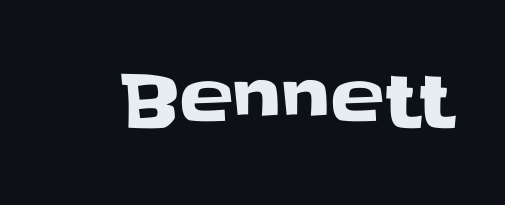
Q: Is the text italic (slanted)? A: No, it is upright.
Q: Is the typeface a serif or a sans-serif typeface? A: Sans-serif.
Q: Is the text underlined? A: No.
Q: Is the spacing between letters normal or unusually wide? A: Normal.
Q: Width (condensed, normal, or wide)? A: Normal.
Q: Stroke contrast? A: Low.
Q: x-height? A: Large.
Q: Monospaced? A: No.
